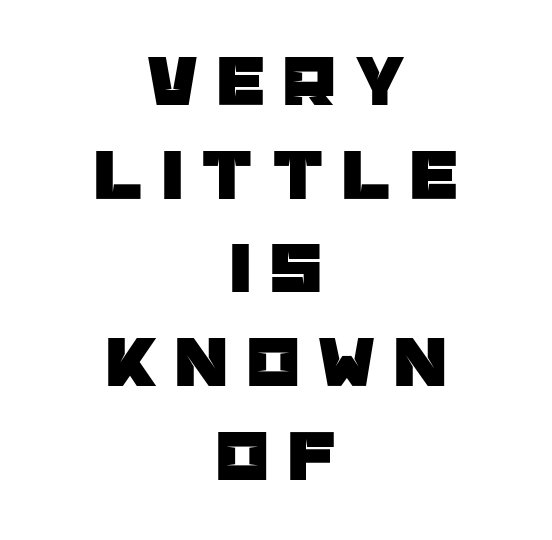
Q: Is the text italic (slanted)? A: No, it is upright.
Q: Is the typeface a serif or a sans-serif typeface? A: Sans-serif.
Q: Is the text underlined? A: No.
Q: How is the paragraph aligned? A: Centered.
Q: Is the spacing between letters normal or unusually wide? A: Unusually wide.
Q: Is the spacing between lines tight, normal or loose? A: Normal.
Q: Width (condensed, normal, or wide)? A: Normal.
Q: Stroke contrast? A: Low.
Q: x-height? A: Large.
Q: Monospaced? A: No.
